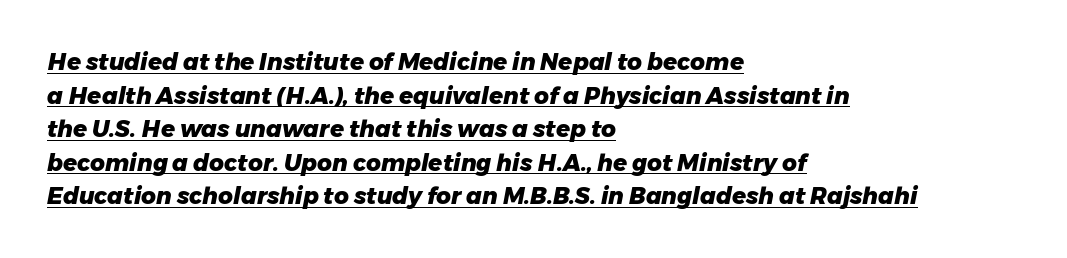
{"italic": "yes", "lean": "right", "slant_degrees": 11, "bold": "yes", "underline": "yes", "align": "left", "line_spacing": "normal", "line_spacing_ratio": 1.46, "letter_spacing": "normal", "letter_spacing_em": 0.0, "glyph_px": 23}
